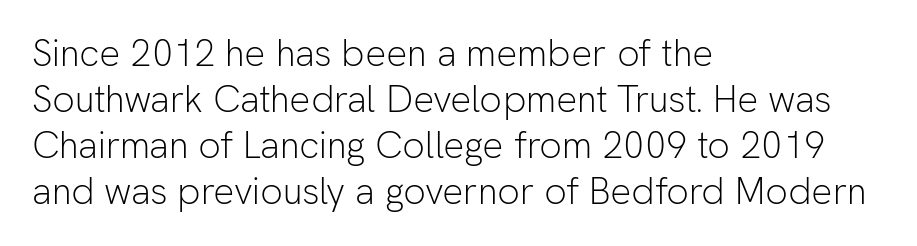
Q: Is the text bold? A: No.
Q: Is the text italic (slanted)? A: No, it is upright.
Q: Is the typeface a serif or a sans-serif typeface? A: Sans-serif.
Q: Is the text underlined? A: No.
Q: How is the paragraph aligned? A: Left-aligned.
Q: Is the spacing between letters normal or unusually wide? A: Normal.
Q: Width (condensed, normal, or wide)? A: Normal.
Q: Stroke contrast? A: Low.
Q: x-height? A: Medium.
Q: Monospaced? A: No.
